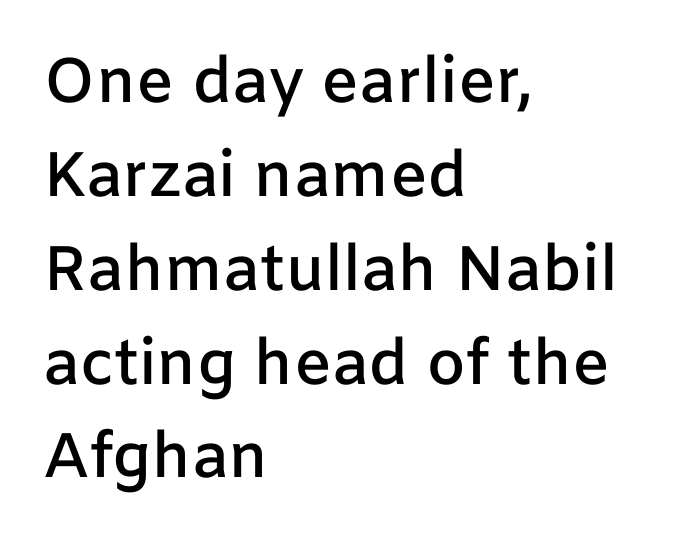
{"serif": "no", "italic": "no", "bold": "semi", "weight": "semibold", "width": "normal", "stroke_contrast": "low", "x_height": "medium", "monospaced": "no", "underline": "no", "align": "left", "line_spacing": "normal", "line_spacing_ratio": 1.49, "letter_spacing": "normal", "letter_spacing_em": 0.0, "glyph_px": 63}
